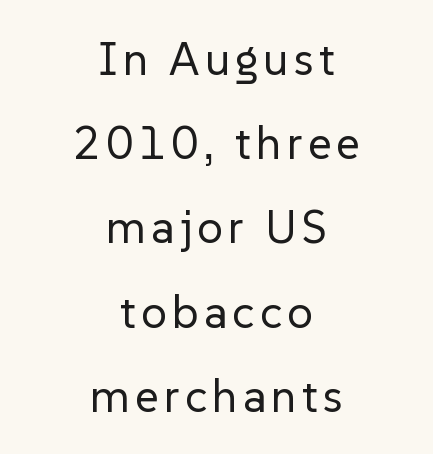
{"serif": "no", "italic": "no", "bold": "no", "weight": "regular", "width": "normal", "stroke_contrast": "low", "x_height": "medium", "monospaced": "no", "underline": "no", "align": "center", "line_spacing_ratio": 1.83, "glyph_px": 46}
